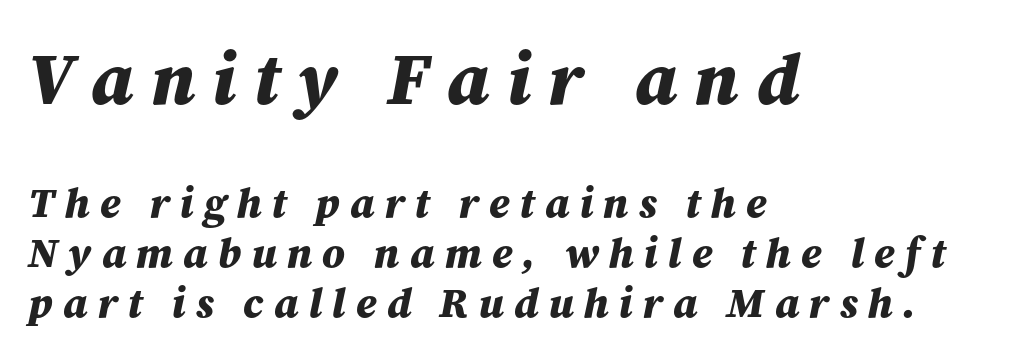
The image shows 73 px bold type, italic (leaning right); set left-aligned, line spacing 1.19x, unusually wide letter spacing (+0.24 em), not underlined; the first (top) block is 1.74x larger; medium stroke contrast and a medium x-height.
